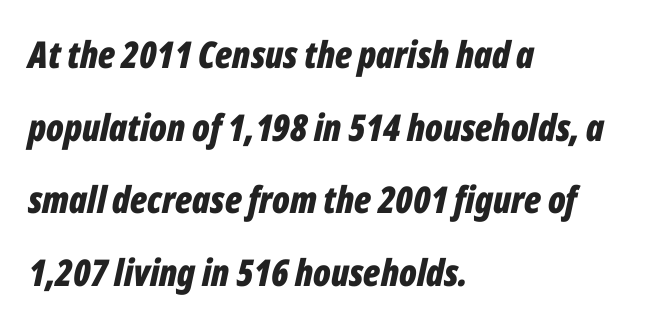
The rendering uses natural spacing where letterforms have individual widths. Caption: standard tracking, unaltered. Tall strokes in this sample are angled rather than plumb. Nobody drew a line under any word here. Layout note: lines flush left. Honestly, the rows look like they've been pulled way apart.
